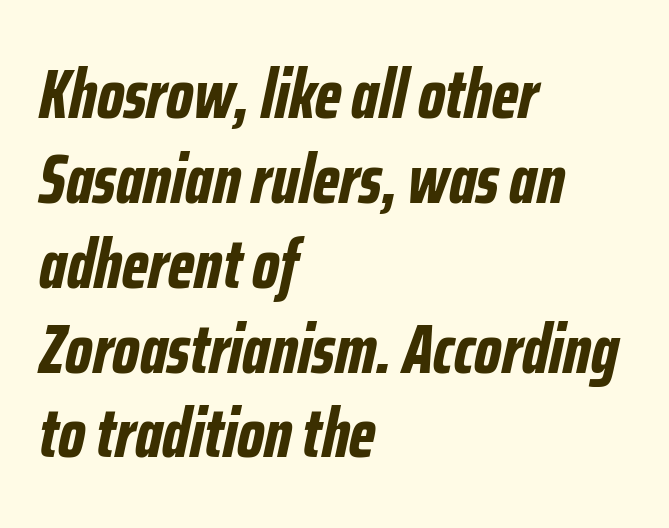
Q: Is the text bold? A: Yes.
Q: Is the text italic (slanted)? A: Yes, it leans right by about 12 degrees.
Q: Is the text underlined? A: No.
Q: How is the paragraph aligned? A: Left-aligned.
Q: Is the spacing between letters normal or unusually wide? A: Normal.
Q: Width (condensed, normal, or wide)? A: Condensed.
Q: Stroke contrast? A: Low.
Q: x-height? A: Medium.
Q: Monospaced? A: No.
